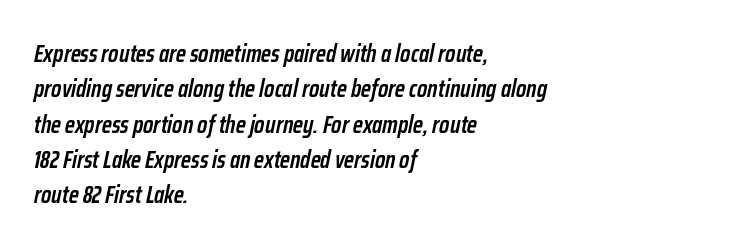
Q: Is the text bold? A: Semi-bold.
Q: Is the text italic (slanted)? A: Yes, it leans right by about 12 degrees.
Q: Is the text underlined? A: No.
Q: How is the paragraph aligned? A: Left-aligned.
Q: Is the spacing between letters normal or unusually wide? A: Normal.
Q: Is the spacing between lines tight, normal or loose? A: Normal.
